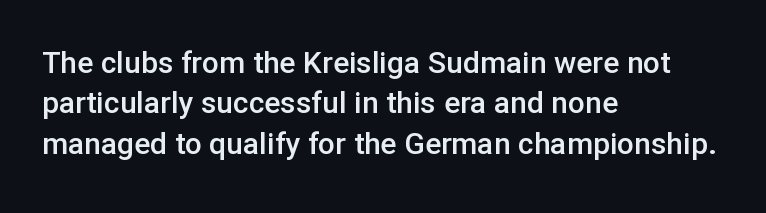
Q: Is the text bold? A: Semi-bold.
Q: Is the text italic (slanted)? A: No, it is upright.
Q: Is the typeface a serif or a sans-serif typeface? A: Sans-serif.
Q: Is the text underlined? A: No.
Q: How is the paragraph aligned? A: Left-aligned.
Q: Is the spacing between letters normal or unusually wide? A: Normal.
Q: Is the spacing between lines tight, normal or loose? A: Normal.
Q: Width (condensed, normal, or wide)? A: Normal.
Q: Stroke contrast? A: Low.
Q: x-height? A: Medium.
Q: Monospaced? A: No.
